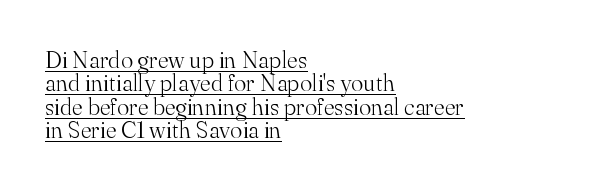
The image shows 23 px text type, upright; set left-aligned, tight line spacing (1.02x), normal letter spacing, underlined.
